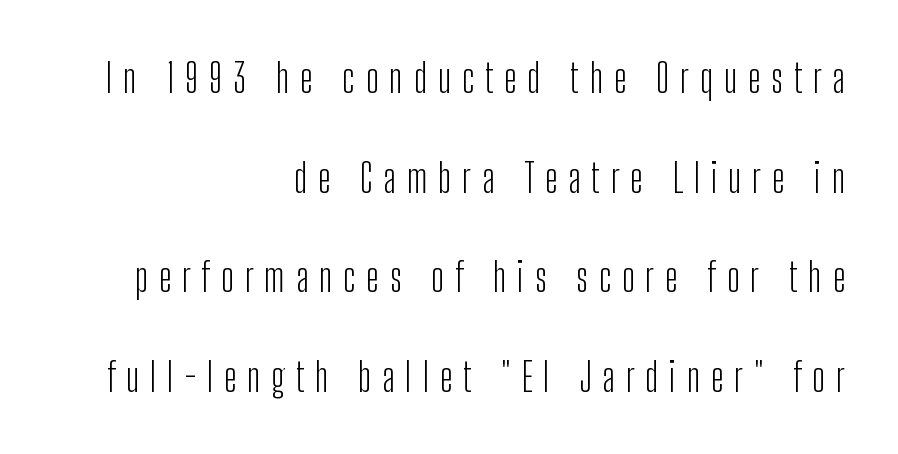
This rendering employs a face without finishing strokes, i.e., a sans-serif. These lines stack with their right ends in a neat column. Loose tracking; the words dissolve into strings of separated letters. Bold? No — there's no thickening of the strokes. Varying glyph widths throughout — classic text-font behaviour. If you drew a line through each stem, it would be perfectly vertical.
